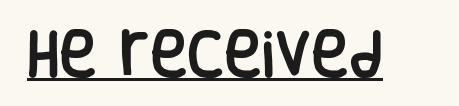
Q: Is the text italic (slanted)? A: No, it is upright.
Q: Is the typeface a serif or a sans-serif typeface? A: Sans-serif.
Q: Is the text underlined? A: Yes.
Q: Is the spacing between letters normal or unusually wide? A: Normal.
Q: Width (condensed, normal, or wide)? A: Condensed.
Q: Stroke contrast? A: Low.
Q: x-height? A: Large.
Q: Monospaced? A: No.
